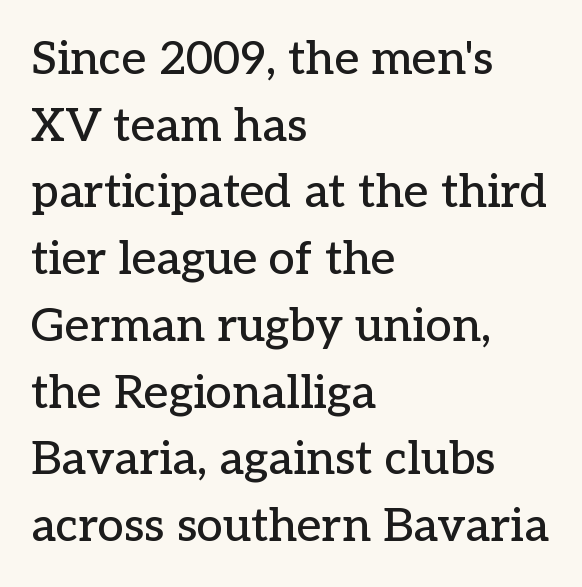
Q: Is the text italic (slanted)? A: No, it is upright.
Q: Is the typeface a serif or a sans-serif typeface? A: Serif.
Q: Is the text underlined? A: No.
Q: How is the paragraph aligned? A: Left-aligned.
Q: Is the spacing between letters normal or unusually wide? A: Normal.
Q: Is the spacing between lines tight, normal or loose? A: Normal.
Q: Width (condensed, normal, or wide)? A: Normal.
Q: Stroke contrast? A: Low.
Q: x-height? A: Medium.
Q: Monospaced? A: No.
